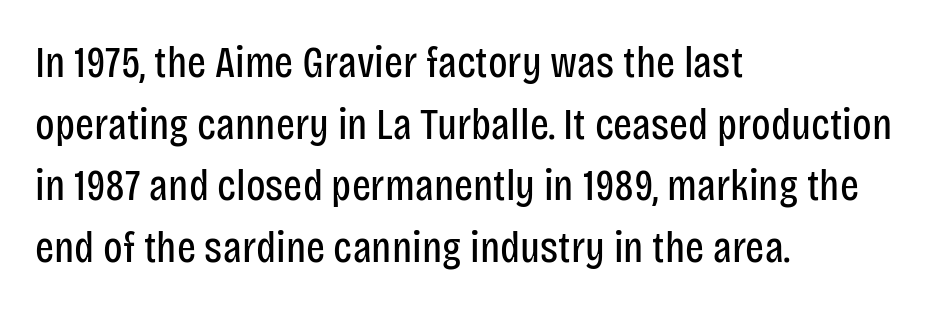
In terms of posture, this sample is upright. Horizontal alignment here is leftward, the default for most running prose. No letter is thick-stroked: the sample isn't bold. Clear beneath every line of the passage.
